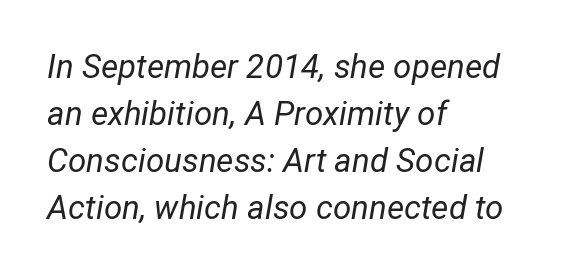
The image shows 33 px regular-weight type, italic (leaning right); set left-aligned, normal line spacing (1.42x), normal letter spacing, not underlined; low stroke contrast and a medium x-height.
